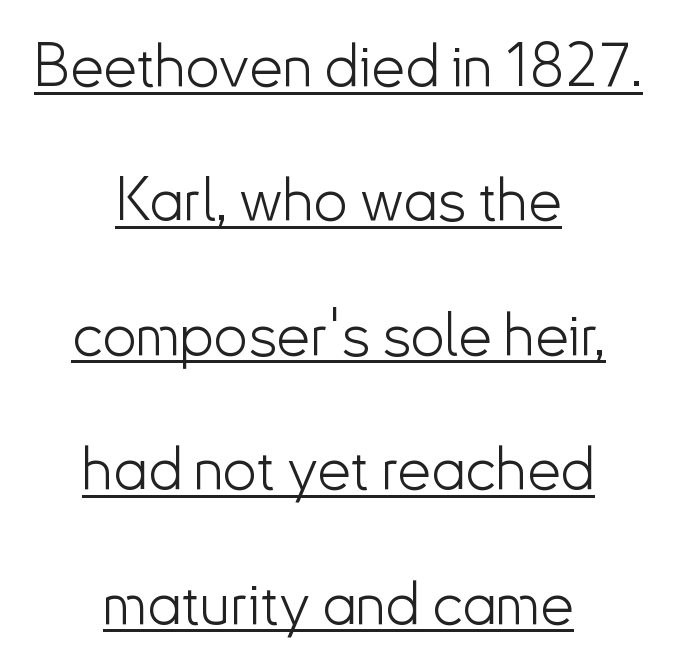
Q: Is the text bold? A: No.
Q: Is the text italic (slanted)? A: No, it is upright.
Q: Is the typeface a serif or a sans-serif typeface? A: Sans-serif.
Q: Is the text underlined? A: Yes.
Q: How is the paragraph aligned? A: Centered.
Q: Is the spacing between letters normal or unusually wide? A: Normal.
Q: Is the spacing between lines tight, normal or loose? A: Loose.
Q: Width (condensed, normal, or wide)? A: Normal.
Q: Stroke contrast? A: Low.
Q: x-height? A: Small.
Q: Monospaced? A: No.
